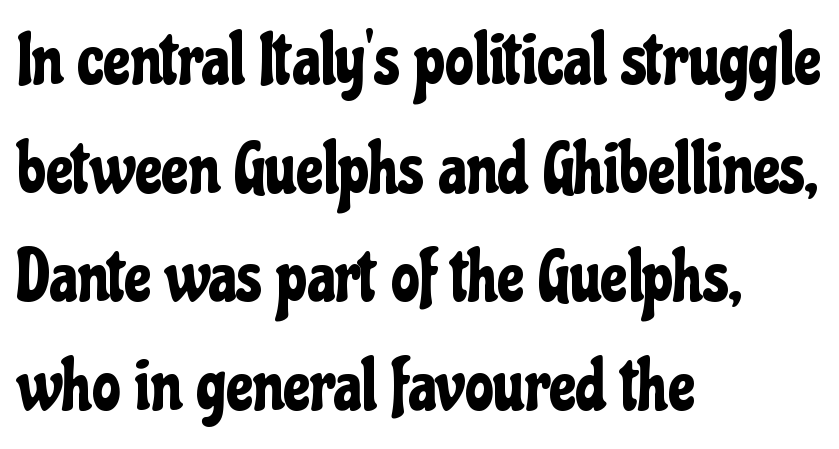
The image shows 72 px condensed sans-serif type, upright; set left-aligned, normal line spacing (1.51x), normal letter spacing, not underlined; low stroke contrast and a medium x-height.
